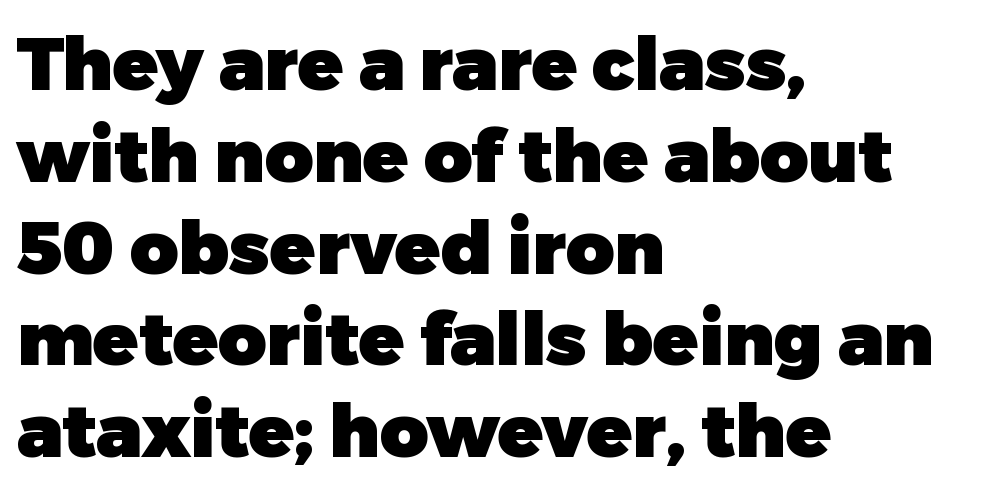
The image shows 74 px heavy sans-serif type, upright; set left-aligned, line spacing 1.24x, normal letter spacing, not underlined; low stroke contrast and a medium x-height.
